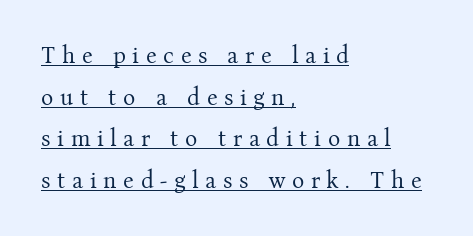
{"italic": "no", "bold": "no", "underline": "yes", "align": "left", "line_spacing_ratio": 1.81, "letter_spacing": "wide", "letter_spacing_em": 0.29, "glyph_px": 23}
